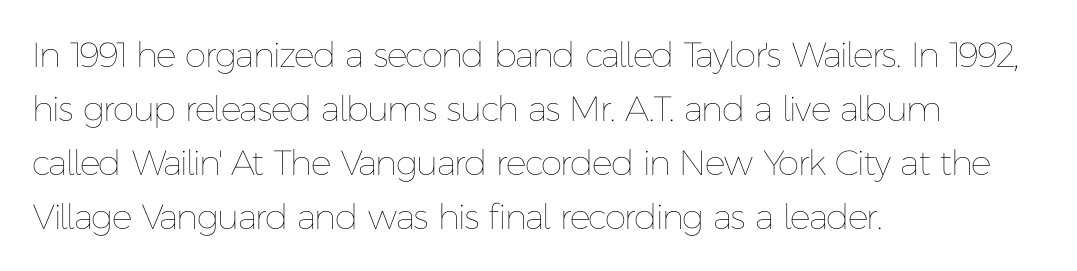
Here the designer chose a conventional face with non-uniform glyph widths. Counters stay open thanks to moderate or lighter strokes. This is the regular roman posture of the typeface. Is there much room between lines? A standard amount, neither cramped nor airy. Each row of text sits above clean, open space. The setting favours the left margin, as ordinary paragraphs usually do.
